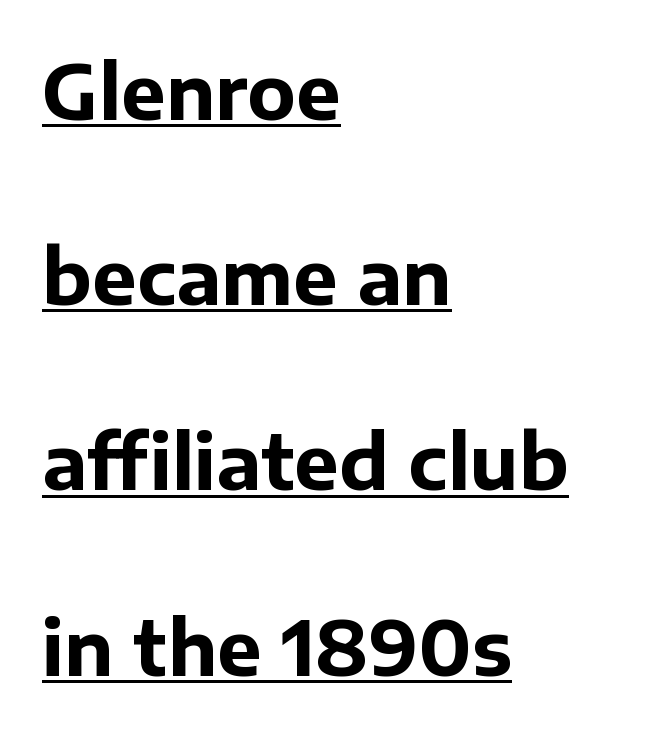
{"serif": "no", "italic": "no", "bold": "yes", "weight": "bold", "width": "normal", "stroke_contrast": "low", "x_height": "medium", "monospaced": "no", "underline": "yes", "align": "left", "line_spacing": "loose", "line_spacing_ratio": 2.47, "letter_spacing": "normal", "letter_spacing_em": 0.0, "glyph_px": 75}
